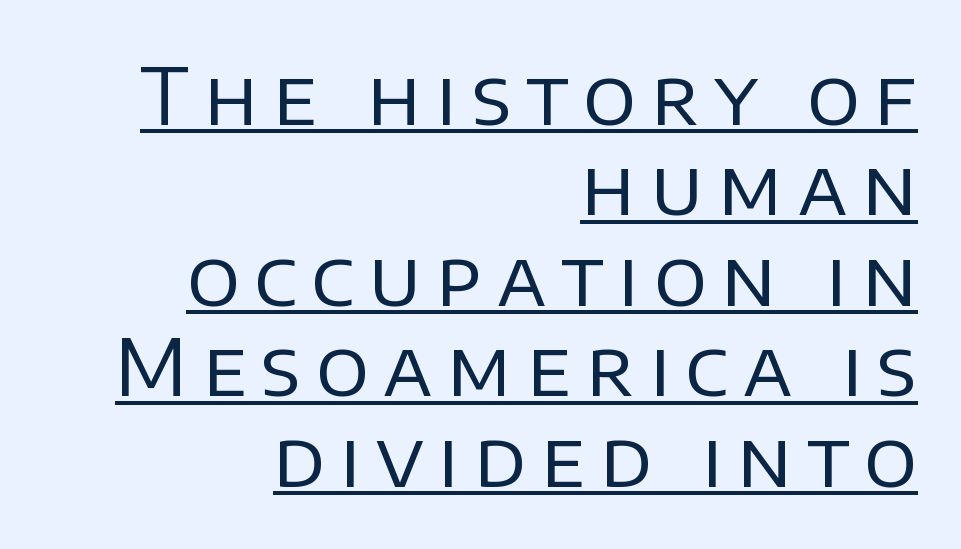
These lines are rendered in a variable-pitch font. These lines stack with their right ends in a neat column. Nothing sits at the stroke ends, so this counts as sans-serif. Posture: straight, roman, zero tilt. Underlined type. Weight: in the light-to-regular range.
